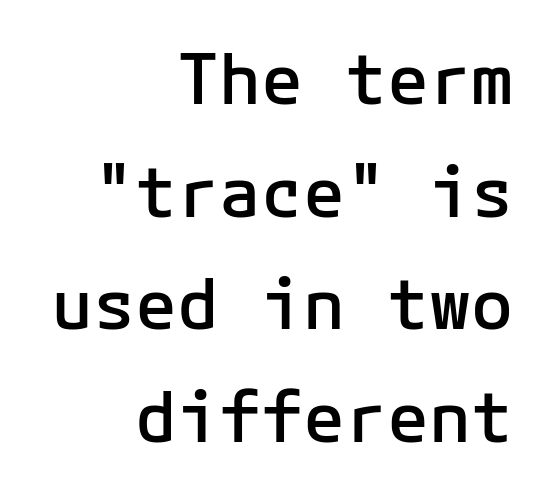
Q: Is the text bold? A: Semi-bold.
Q: Is the text italic (slanted)? A: No, it is upright.
Q: Is the typeface a serif or a sans-serif typeface? A: Sans-serif.
Q: Is the text underlined? A: No.
Q: How is the paragraph aligned? A: Right-aligned.
Q: Is the spacing between letters normal or unusually wide? A: Normal.
Q: Is the spacing between lines tight, normal or loose? A: Normal.
Q: Width (condensed, normal, or wide)? A: Normal.
Q: Stroke contrast? A: Low.
Q: x-height? A: Medium.
Q: Monospaced? A: Yes.
